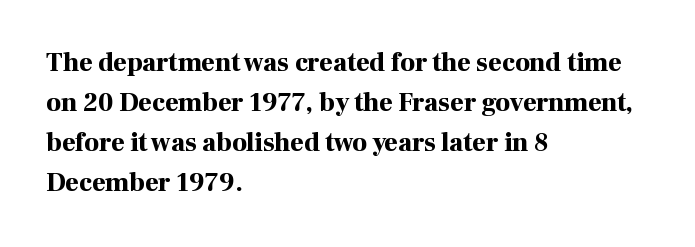
Q: Is the text bold? A: Yes.
Q: Is the text italic (slanted)? A: No, it is upright.
Q: Is the text underlined? A: No.
Q: How is the paragraph aligned? A: Left-aligned.
Q: Is the spacing between letters normal or unusually wide? A: Normal.
Q: Is the spacing between lines tight, normal or loose? A: Normal.
